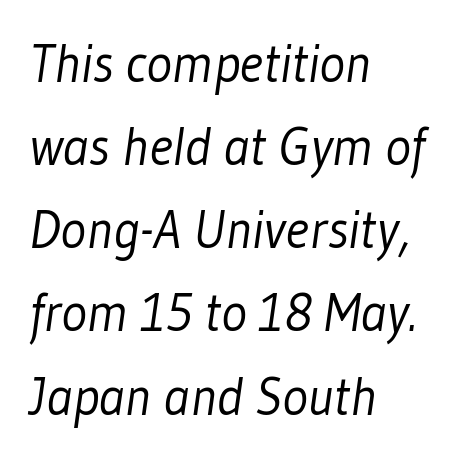
Q: Is the text bold? A: No.
Q: Is the typeface a serif or a sans-serif typeface? A: Sans-serif.
Q: Is the text underlined? A: No.
Q: How is the paragraph aligned? A: Left-aligned.
Q: Is the spacing between letters normal or unusually wide? A: Normal.
Q: Is the spacing between lines tight, normal or loose? A: Normal.
Q: Width (condensed, normal, or wide)? A: Condensed.
Q: Stroke contrast? A: Low.
Q: x-height? A: Medium.
Q: Monospaced? A: No.
